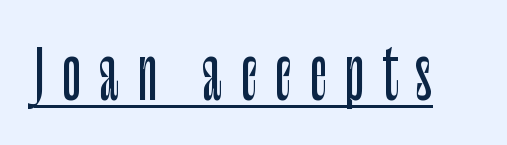
The line texture is sparse and dotted thanks to wide tracking. A typesetter would mark this as roman, not italic. You could not count columns in this text — the font is proportionally spaced. Grotesque or geometric, the face here clearly has no serifs. The face used here appears with an underline applied.
